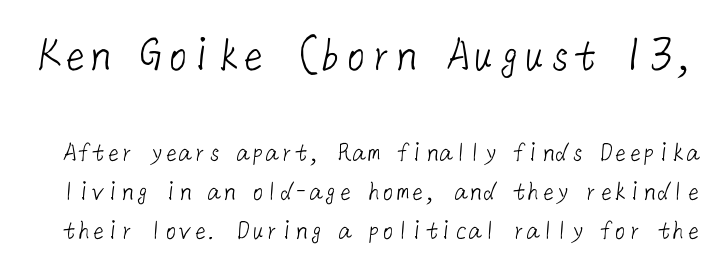
Q: Is the text bold? A: No.
Q: Is the typeface a serif or a sans-serif typeface? A: Sans-serif.
Q: Is the text underlined? A: No.
Q: Is the spacing between letters normal or unusually wide? A: Normal.
Q: Is the spacing between lines tight, normal or loose? A: Normal.
Q: Which block of text is set in a larger size, the first (top) or the second (bottom)? A: The first (top) one.
Q: Width (condensed, normal, or wide)? A: Normal.
Q: Stroke contrast? A: Low.
Q: x-height? A: Medium.
